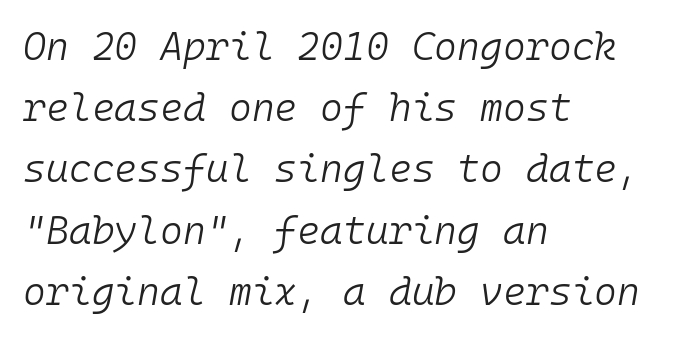
Q: Is the text bold? A: No.
Q: Is the text italic (slanted)? A: Yes, it leans right by about 10 degrees.
Q: Is the text underlined? A: No.
Q: How is the paragraph aligned? A: Left-aligned.
Q: Is the spacing between letters normal or unusually wide? A: Normal.
Q: Is the spacing between lines tight, normal or loose? A: Normal.
Q: Width (condensed, normal, or wide)? A: Normal.
Q: Stroke contrast? A: Low.
Q: x-height? A: Medium.
Q: Monospaced? A: Yes.
